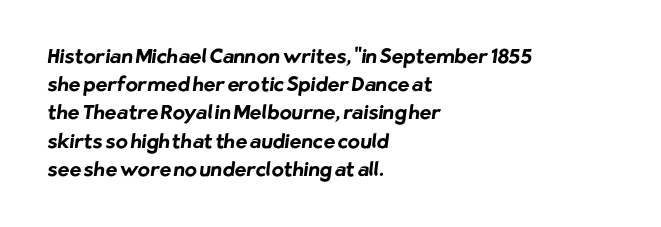
The horizontal fit of the characters is conventional and even. The letters are bold, with thick, heavy strokes. What's the leading like? Ordinary, nothing unusual. The specimen omits any rule beneath the text block's lines.
